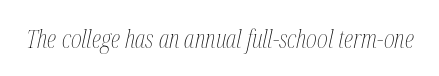
The image shows 26 px text type, italic (leaning right); set normal letter spacing, not underlined.
